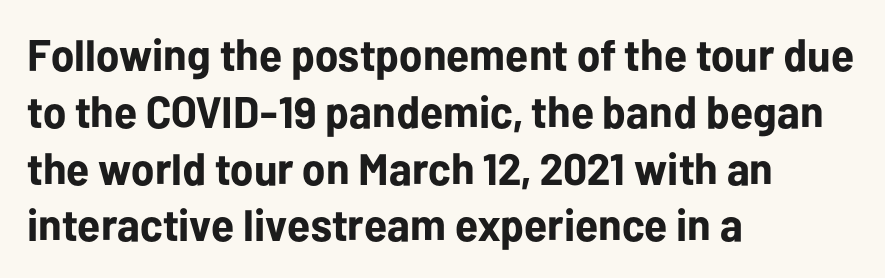
Q: Is the text bold? A: Yes.
Q: Is the text italic (slanted)? A: No, it is upright.
Q: Is the typeface a serif or a sans-serif typeface? A: Sans-serif.
Q: Is the text underlined? A: No.
Q: How is the paragraph aligned? A: Left-aligned.
Q: Is the spacing between letters normal or unusually wide? A: Normal.
Q: Is the spacing between lines tight, normal or loose? A: Normal.
Q: Width (condensed, normal, or wide)? A: Normal.
Q: Stroke contrast? A: Low.
Q: x-height? A: Medium.
Q: Monospaced? A: No.
